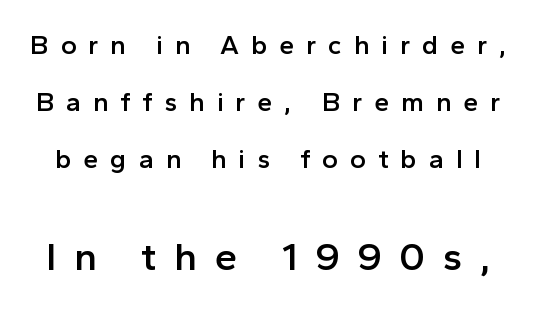
Q: Is the text bold? A: Semi-bold.
Q: Is the text italic (slanted)? A: No, it is upright.
Q: Is the typeface a serif or a sans-serif typeface? A: Sans-serif.
Q: Is the text underlined? A: No.
Q: Is the spacing between letters normal or unusually wide? A: Unusually wide.
Q: Is the spacing between lines tight, normal or loose? A: Loose.
Q: Which block of text is set in a larger size, the first (top) or the second (bottom)? A: The second (bottom) one.
Q: Width (condensed, normal, or wide)? A: Normal.
Q: x-height? A: Medium.
Q: Monospaced? A: No.
